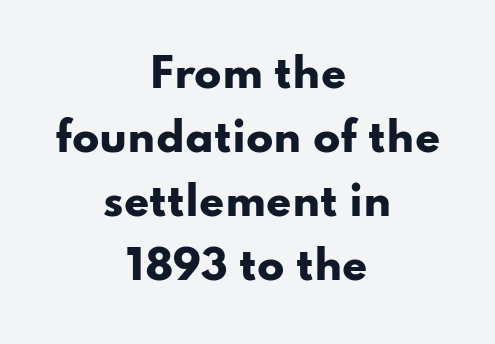
Q: Is the text bold? A: Yes.
Q: Is the text italic (slanted)? A: No, it is upright.
Q: Is the typeface a serif or a sans-serif typeface? A: Sans-serif.
Q: Is the text underlined? A: No.
Q: How is the paragraph aligned? A: Centered.
Q: Is the spacing between letters normal or unusually wide? A: Normal.
Q: Is the spacing between lines tight, normal or loose? A: Normal.
Q: Width (condensed, normal, or wide)? A: Wide.
Q: Stroke contrast? A: Low.
Q: x-height? A: Small.
Q: Monospaced? A: No.
